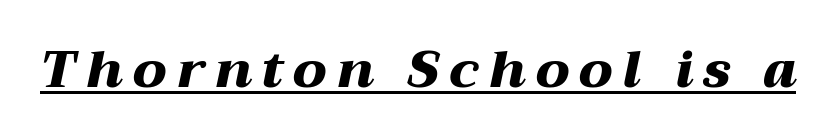
The image shows 52 px heavy, wide type, italic (leaning right); set underlined; medium stroke contrast and a medium x-height.
